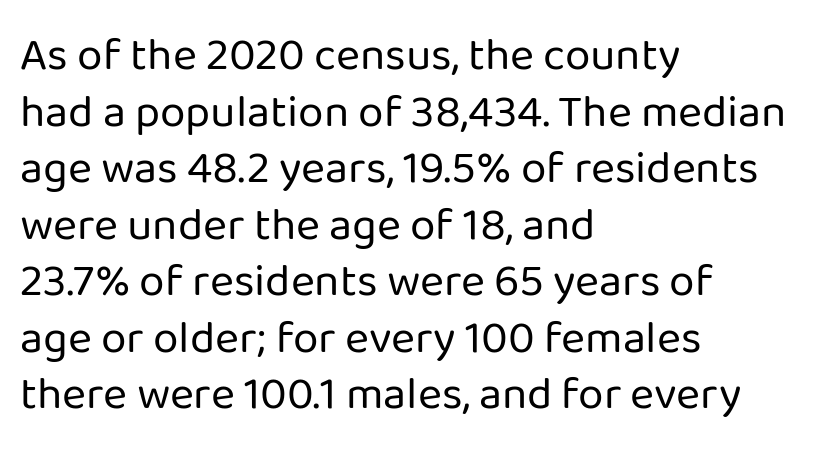
No extra ink here — the face is not bold. Layout note: lines flush left. This is sans-serif lettering, the kind often seen on screens and signage. Here the glyphs are tracked normally, forming tight word shapes. The specimen reads as upright at a glance.
